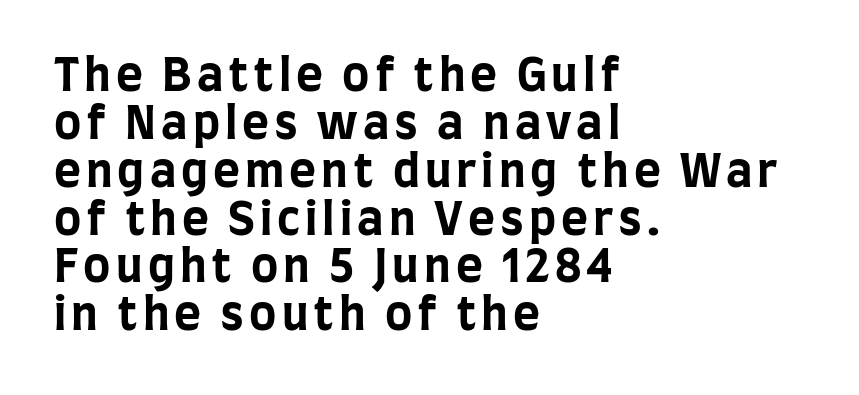
Q: Is the text bold? A: Yes.
Q: Is the text italic (slanted)? A: No, it is upright.
Q: Is the typeface a serif or a sans-serif typeface? A: Sans-serif.
Q: Is the text underlined? A: No.
Q: How is the paragraph aligned? A: Left-aligned.
Q: Is the spacing between lines tight, normal or loose? A: Tight.
Q: Width (condensed, normal, or wide)? A: Condensed.
Q: Stroke contrast? A: Low.
Q: x-height? A: Large.
Q: Monospaced? A: No.
